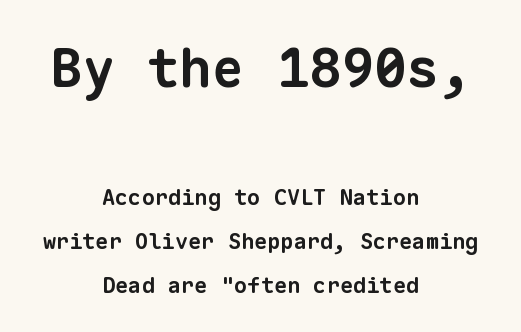
Note: no serifs on the glyphs. The upper block of text is set noticeably larger than the block beneath it. Leftover space on each line is divided equally before and after the words. Rows of type keep a wide berth in the vertical direction. Typographic density is high because the face is bold. Note the uniform advance width — an 'i' takes as much space as an 'm'.
